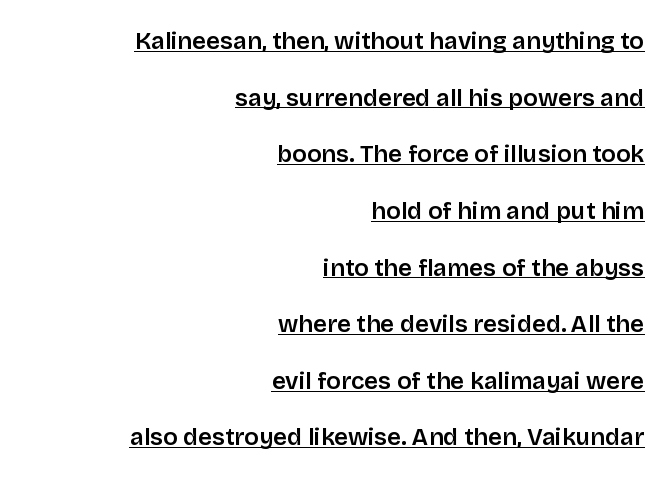
The image shows 24 px text type, upright; set right-aligned, loose line spacing (2.36x), normal letter spacing, underlined.
